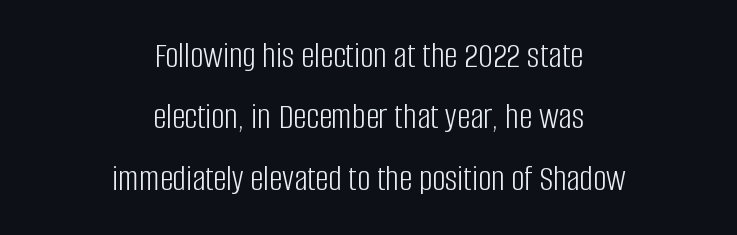
Q: Is the text bold? A: No.
Q: Is the text italic (slanted)? A: No, it is upright.
Q: Is the typeface a serif or a sans-serif typeface? A: Sans-serif.
Q: Is the text underlined? A: No.
Q: How is the paragraph aligned? A: Centered.
Q: Is the spacing between letters normal or unusually wide? A: Normal.
Q: Is the spacing between lines tight, normal or loose? A: Normal.
Q: Width (condensed, normal, or wide)? A: Condensed.
Q: Stroke contrast? A: Low.
Q: x-height? A: Large.
Q: Monospaced? A: No.
